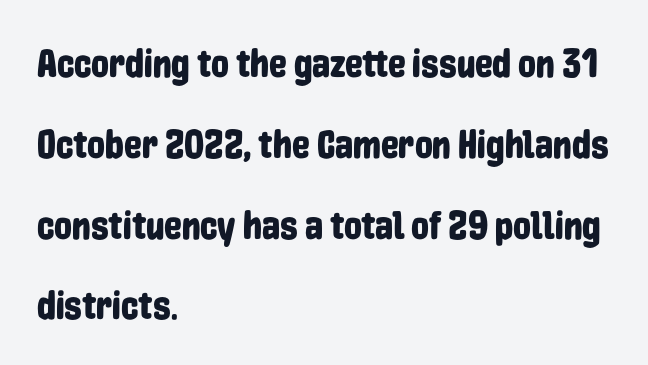
The image shows 40 px condensed sans-serif type, upright; set left-aligned, loose line spacing (2.02x), normal letter spacing, not underlined; low stroke contrast and a medium x-height.
